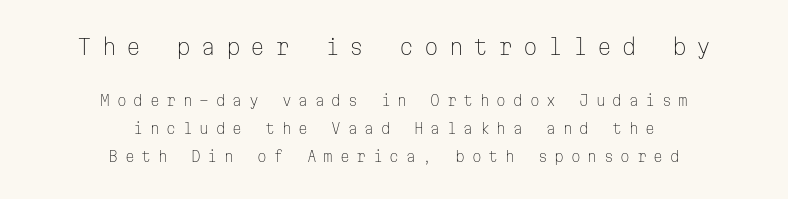
{"italic": "no", "bold": "no", "underline": "no", "align": "center", "line_spacing": "loose", "line_spacing_ratio": 1.98, "letter_spacing": "wide", "letter_spacing_em": 0.48, "larger_block": "first", "size_ratio": 1.5, "glyph_px": 21}
